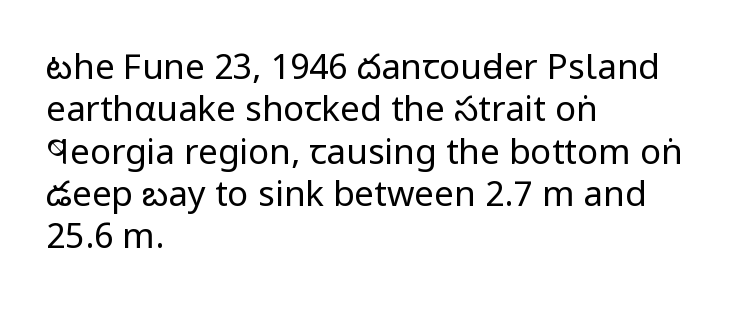
The image shows 35 px regular-weight, condensed sans-serif type, upright; set left-aligned, line spacing 1.21x, normal letter spacing, not underlined; low stroke contrast and a large x-height.
